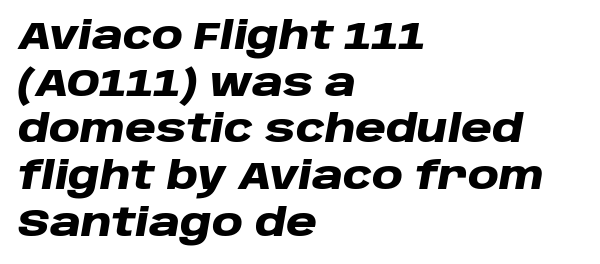
{"italic": "yes", "lean": "right", "slant_degrees": 10, "bold": "yes", "weight": "heavy", "width": "wide", "stroke_contrast": "low", "x_height": "large", "monospaced": "no", "underline": "no", "align": "left", "line_spacing_ratio": 1.23, "letter_spacing": "normal", "letter_spacing_em": 0.0, "glyph_px": 38}
